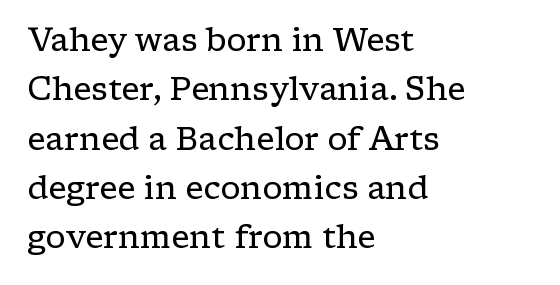
The face looks like a standard text weight, possibly lighter. This sample uses plain, unmodified letter spacing. The foot of each line stays bare and open. Does the type have serifs? Yes, each stem ends in a small foot. Vertical spacing — default. Where is the straight margin? On the left.
